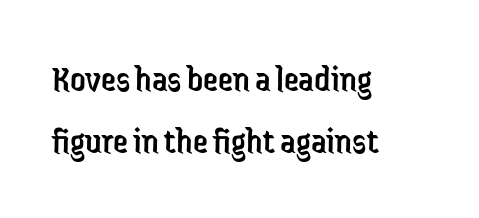
The image shows 38 px regular-weight, condensed sans-serif type, upright; set left-aligned, normal line spacing (1.64x), normal letter spacing, not underlined; low stroke contrast and a medium x-height.
